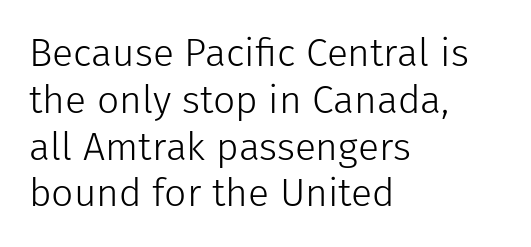
A roman cut, with each character standing at attention. Serif or sans? Sans — the stroke terminals are bare. The weight would be labelled regular, book, light, or lighter still. The baseline area is clear.
